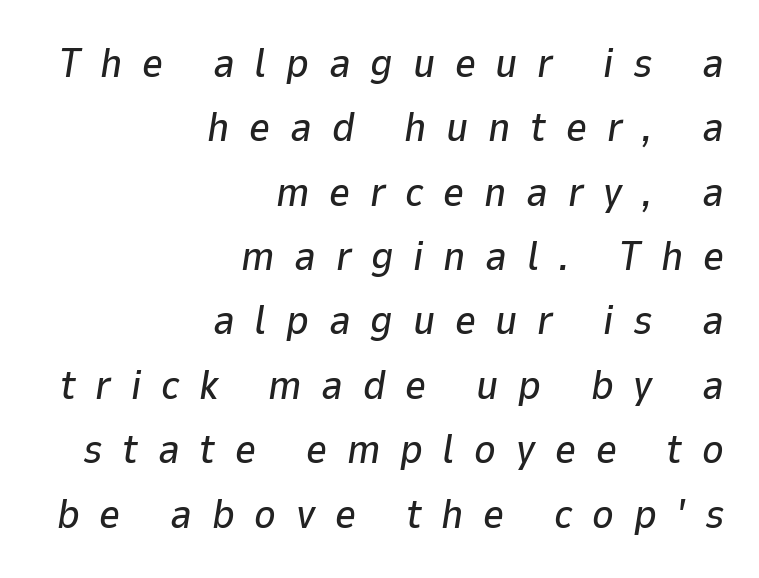
The image shows 41 px text type, italic (leaning right); set right-aligned, normal line spacing (1.57x), unusually wide letter spacing (+0.48 em), not underlined; low stroke contrast and a medium x-height.
